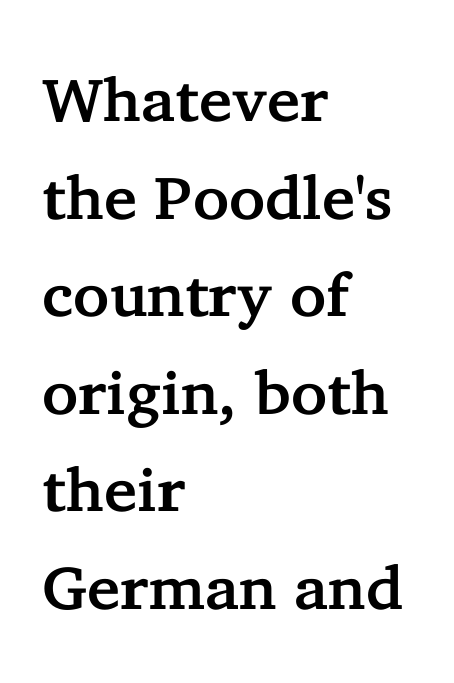
{"serif": "yes", "italic": "no", "width": "normal", "stroke_contrast": "low", "x_height": "medium", "monospaced": "no", "underline": "no", "align": "left", "line_spacing": "normal", "line_spacing_ratio": 1.6, "letter_spacing": "normal", "letter_spacing_em": 0.0, "glyph_px": 61}
